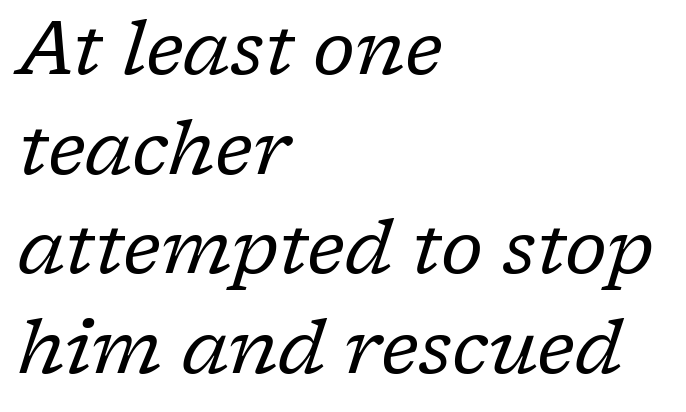
The axis of the letterforms is tilted away from vertical. Stroke terminals: seriffed. The designer left line spacing at the default. The passage is arranged the way most books set body copy — flush left. Glance below the letters and you will spot only blank space.
